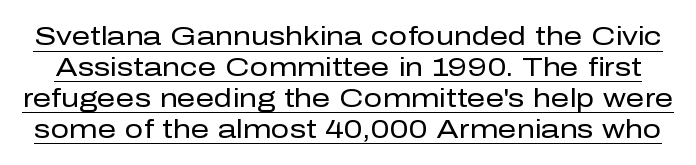
Is the type heavy? It reads as light-to-regular instead. The words here are underlined. Is there any slant? The stems are plumb. Standard letterfit; no display-style spreading of the glyphs.
